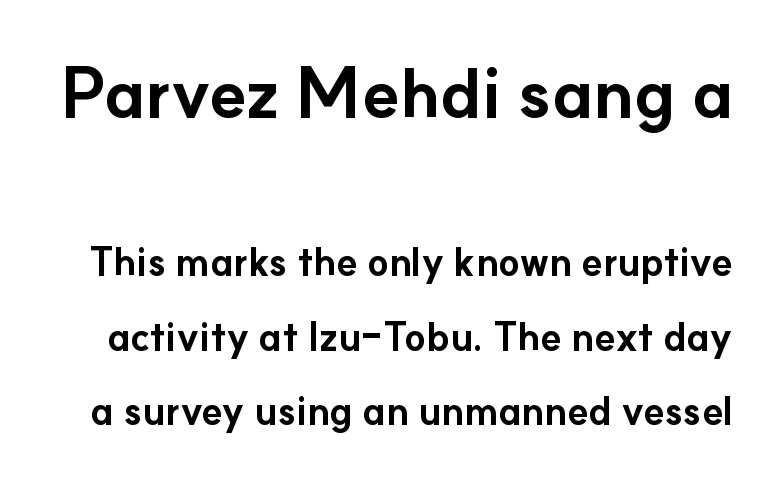
The image shows 69 px bold sans-serif type, upright; set loose line spacing (1.92x), normal letter spacing, not underlined; the first (top) block is 1.77x larger; low stroke contrast and a small x-height.
